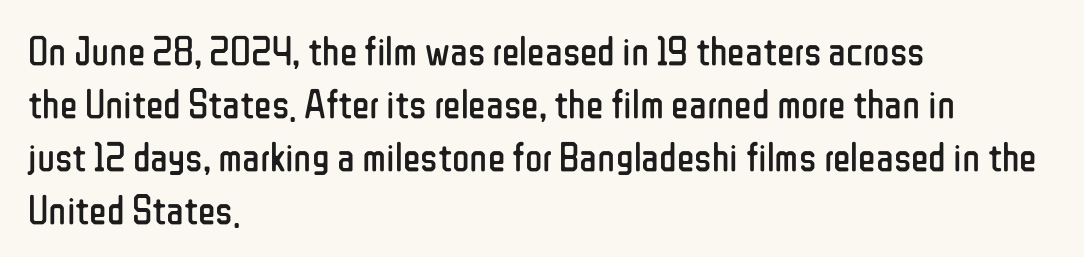
The lines are quadded left. A typesetter would mark this as roman, not italic. Here the designer chose a conventional face with non-uniform glyph widths. No extra tracking has been applied to these lines. The typeface has the unassuming heft of standard copy or less. The type family on display is of the sans-serif kind.
